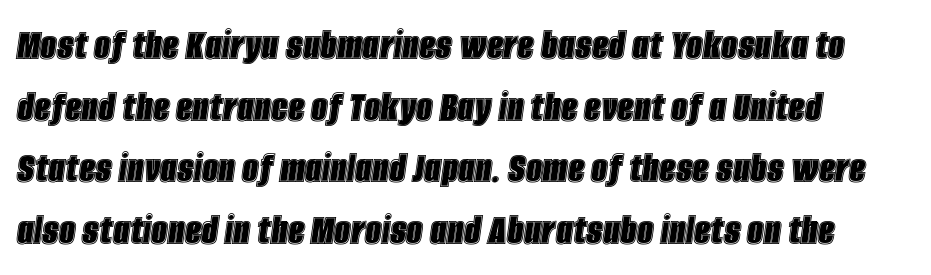
{"italic": "yes", "lean": "right", "slant_degrees": 8, "width": "condensed", "x_height": "large", "monospaced": "no", "underline": "no", "align": "left", "line_spacing": "normal", "line_spacing_ratio": 1.34, "letter_spacing": "normal", "letter_spacing_em": 0.0, "glyph_px": 46}
